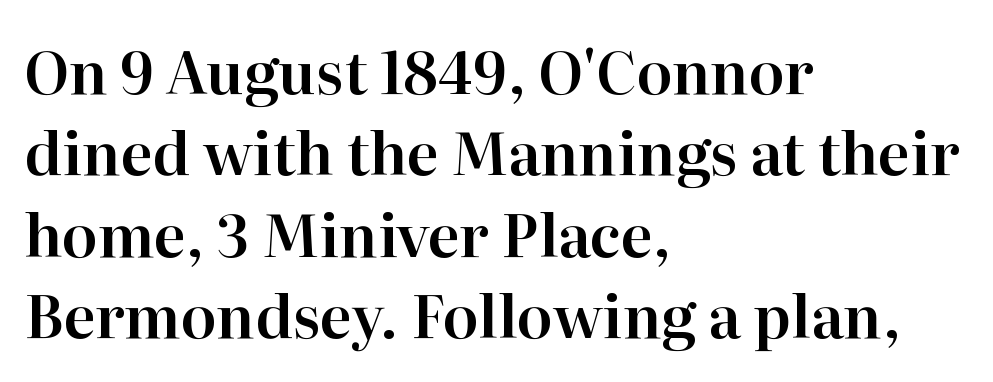
The image shows 59 px serif type, upright; set left-aligned, normal line spacing (1.38x), normal letter spacing, not underlined; high stroke contrast and a medium x-height.
